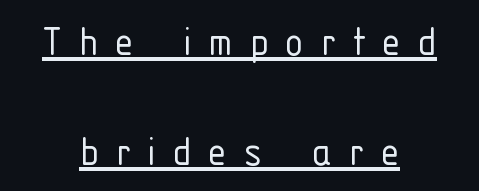
Q: Is the text bold? A: No.
Q: Is the text italic (slanted)? A: No, it is upright.
Q: Is the typeface a serif or a sans-serif typeface? A: Sans-serif.
Q: Is the text underlined? A: Yes.
Q: How is the paragraph aligned? A: Centered.
Q: Is the spacing between letters normal or unusually wide? A: Unusually wide.
Q: Is the spacing between lines tight, normal or loose? A: Loose.
Q: Width (condensed, normal, or wide)? A: Condensed.
Q: Stroke contrast? A: Low.
Q: x-height? A: Medium.
Q: Monospaced? A: No.
